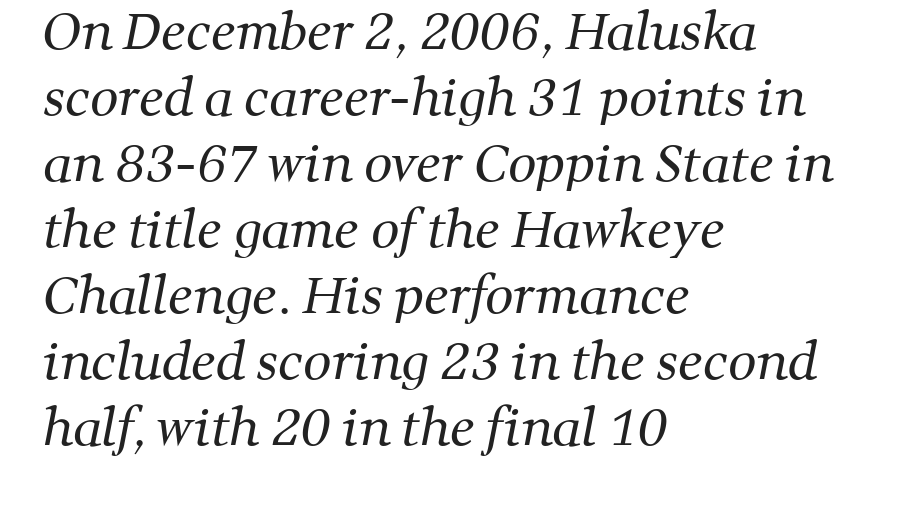
Q: Is the text bold? A: No.
Q: Is the typeface a serif or a sans-serif typeface? A: Serif.
Q: Is the text underlined? A: No.
Q: How is the paragraph aligned? A: Left-aligned.
Q: Is the spacing between letters normal or unusually wide? A: Normal.
Q: Is the spacing between lines tight, normal or loose? A: Normal.
Q: Width (condensed, normal, or wide)? A: Normal.
Q: Stroke contrast? A: Medium.
Q: x-height? A: Medium.
Q: Monospaced? A: No.
